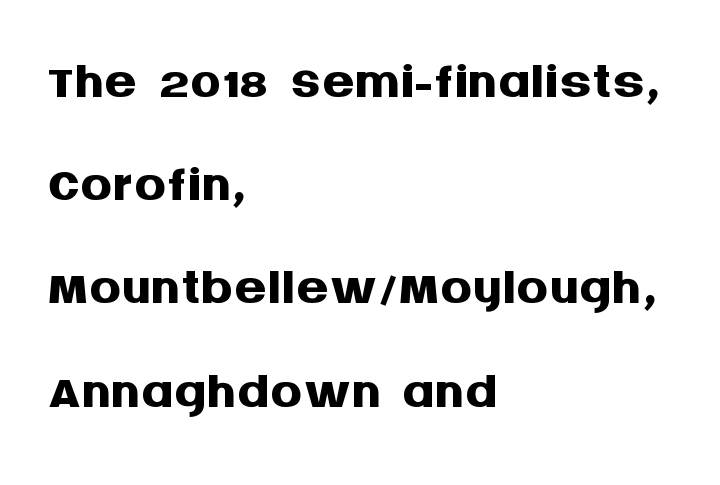
{"serif": "no", "italic": "no", "bold": "yes", "weight": "semibold", "width": "normal", "stroke_contrast": "medium", "x_height": "large", "monospaced": "no", "underline": "no", "align": "left", "line_spacing": "normal", "line_spacing_ratio": 1.29, "letter_spacing": "normal", "letter_spacing_em": 0.0, "glyph_px": 80}
